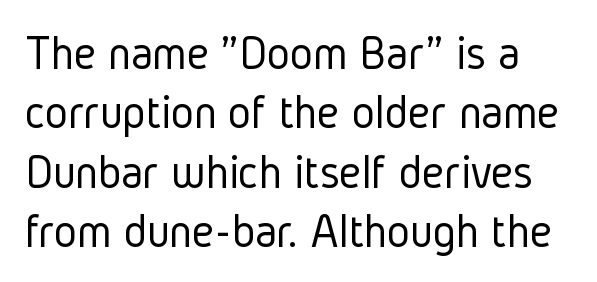
You could not count columns in this text — the font is proportionally spaced. The zone under the glyphs is completely vacant. Is the type heavy? It reads as light-to-regular instead. Rendered with straight, roman letterforms.
